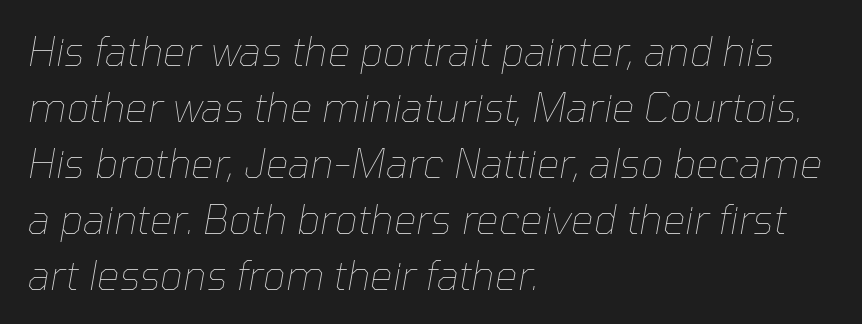
Q: Is the text bold? A: No.
Q: Is the text italic (slanted)? A: Yes, it leans right by about 10 degrees.
Q: Is the text underlined? A: No.
Q: How is the paragraph aligned? A: Left-aligned.
Q: Is the spacing between letters normal or unusually wide? A: Normal.
Q: Is the spacing between lines tight, normal or loose? A: Normal.
Q: Width (condensed, normal, or wide)? A: Normal.
Q: Stroke contrast? A: Low.
Q: x-height? A: Medium.
Q: Monospaced? A: No.
